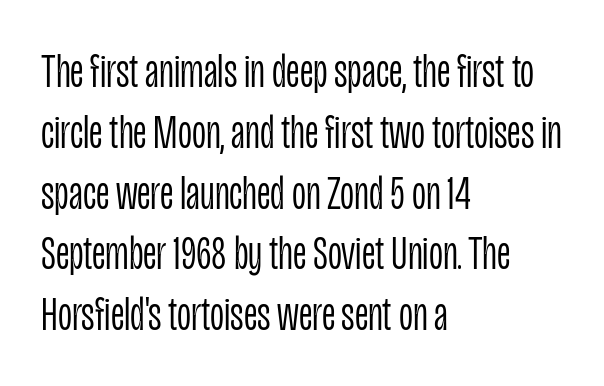
Q: Is the text bold? A: No.
Q: Is the text italic (slanted)? A: No, it is upright.
Q: Is the typeface a serif or a sans-serif typeface? A: Sans-serif.
Q: Is the text underlined? A: No.
Q: How is the paragraph aligned? A: Left-aligned.
Q: Is the spacing between letters normal or unusually wide? A: Normal.
Q: Width (condensed, normal, or wide)? A: Condensed.
Q: Stroke contrast? A: Low.
Q: x-height? A: Large.
Q: Monospaced? A: No.
